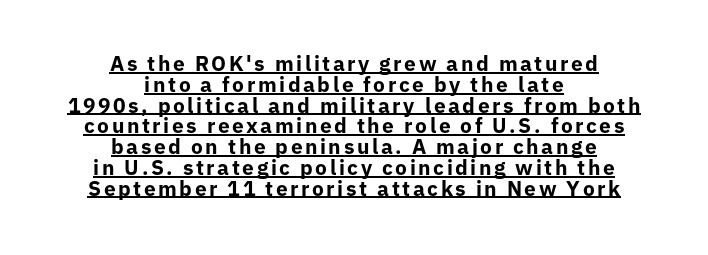
The image shows 21 px bold type, upright; set centered, tight line spacing (0.99x), underlined.
